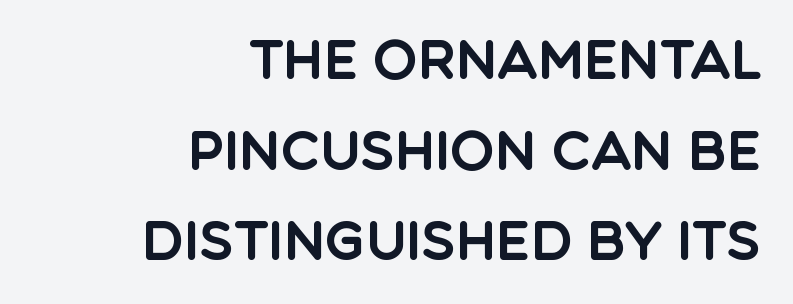
Q: Is the text italic (slanted)? A: No, it is upright.
Q: Is the typeface a serif or a sans-serif typeface? A: Sans-serif.
Q: Is the text underlined? A: No.
Q: How is the paragraph aligned? A: Right-aligned.
Q: Is the spacing between letters normal or unusually wide? A: Normal.
Q: Width (condensed, normal, or wide)? A: Normal.
Q: x-height? A: Large.
Q: Monospaced? A: No.
